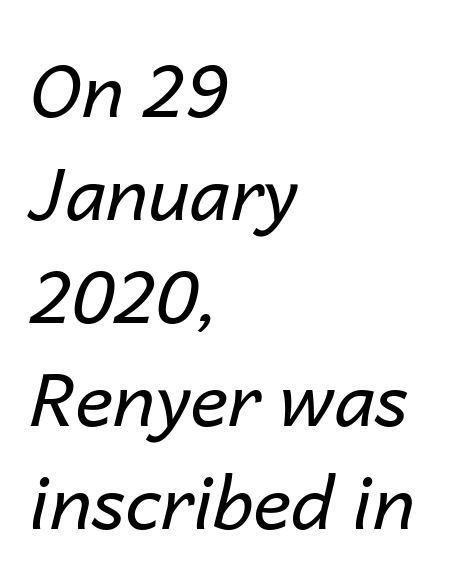
The image shows 73 px regular-weight type, italic (leaning right); set left-aligned, normal line spacing (1.41x), normal letter spacing, not underlined; low stroke contrast and a medium x-height.
